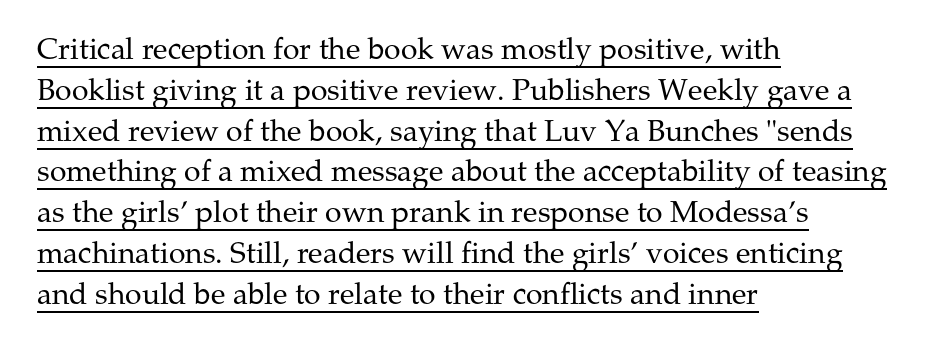
What stands out about the letter spacing? Nothing — it is the standard amount. These lines sit exactly where default settings would place them. Proportional: the letters do not fall into vertical columns. Font category for this specimen: serif. Looks like someone drew a line under every word here.
